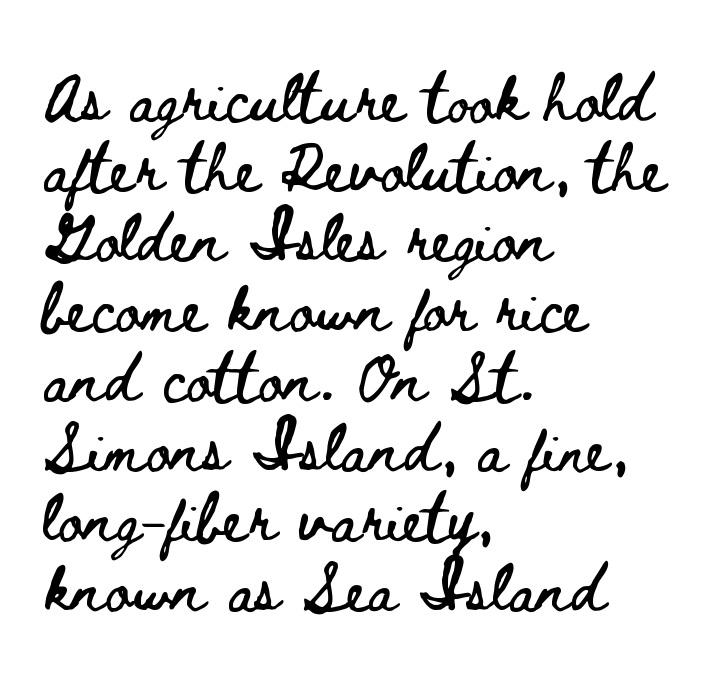
{"width": "wide", "stroke_contrast": "low", "x_height": "small", "monospaced": "no", "underline": "no", "align": "left", "line_spacing": "normal", "line_spacing_ratio": 1.49, "letter_spacing": "normal", "letter_spacing_em": 0.0, "glyph_px": 47}
